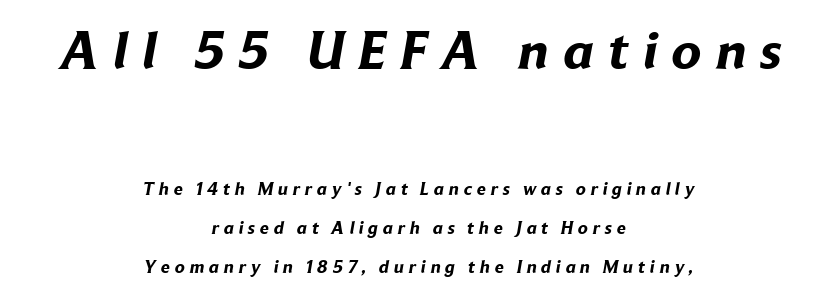
Q: Is the text bold? A: Yes.
Q: Is the typeface a serif or a sans-serif typeface? A: Sans-serif.
Q: Is the text underlined? A: No.
Q: How is the paragraph aligned? A: Centered.
Q: Is the spacing between letters normal or unusually wide? A: Unusually wide.
Q: Is the spacing between lines tight, normal or loose? A: Loose.
Q: Which block of text is set in a larger size, the first (top) or the second (bottom)? A: The first (top) one.
Q: Width (condensed, normal, or wide)? A: Normal.
Q: Stroke contrast? A: Low.
Q: x-height? A: Medium.
Q: Monospaced? A: No.
